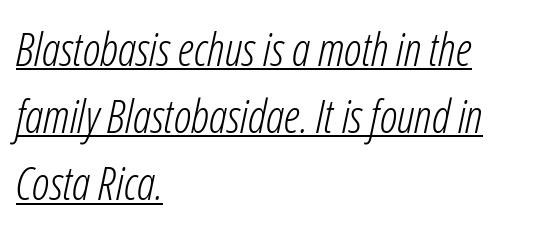
Q: Is the text bold? A: No.
Q: Is the text italic (slanted)? A: Yes, it leans right by about 12 degrees.
Q: Is the text underlined? A: Yes.
Q: How is the paragraph aligned? A: Left-aligned.
Q: Is the spacing between letters normal or unusually wide? A: Normal.
Q: Is the spacing between lines tight, normal or loose? A: Normal.
Q: Width (condensed, normal, or wide)? A: Condensed.
Q: Stroke contrast? A: Low.
Q: x-height? A: Medium.
Q: Monospaced? A: No.
